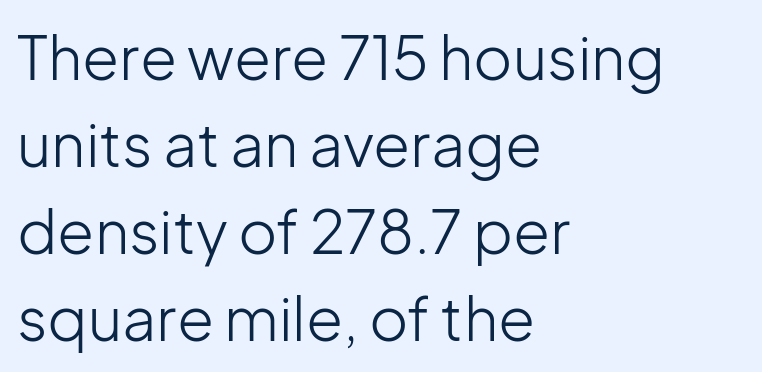
The image shows 60 px light sans-serif type, upright; set left-aligned, normal line spacing (1.45x), normal letter spacing, not underlined; low stroke contrast and a medium x-height.
